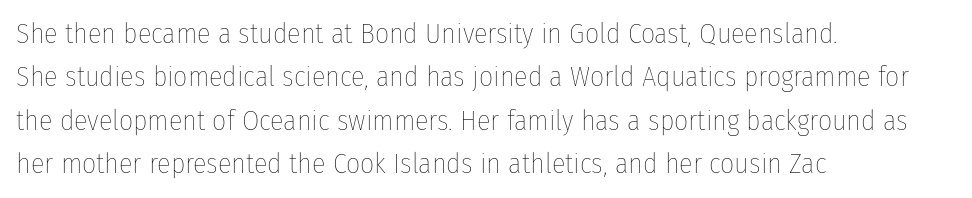
The image shows 28 px thin, condensed type, upright; set left-aligned, normal line spacing (1.55x), normal letter spacing, not underlined; low stroke contrast and a medium x-height.
